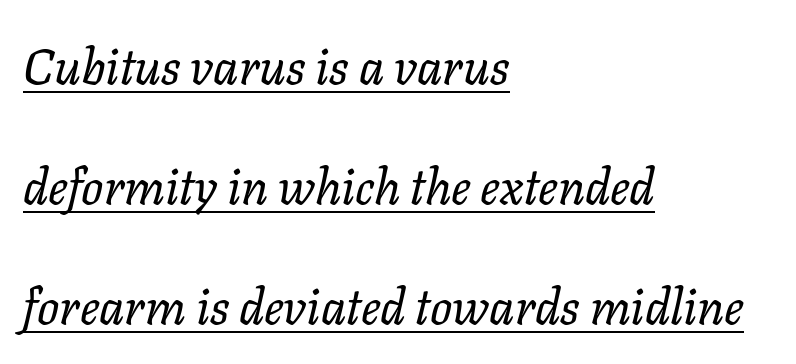
{"italic": "yes", "lean": "right", "slant_degrees": 11, "bold": "no", "weight": "regular", "width": "normal", "stroke_contrast": "low", "x_height": "medium", "monospaced": "no", "underline": "yes", "align": "left", "line_spacing": "loose", "line_spacing_ratio": 2.45, "letter_spacing": "normal", "letter_spacing_em": 0.0, "glyph_px": 49}
